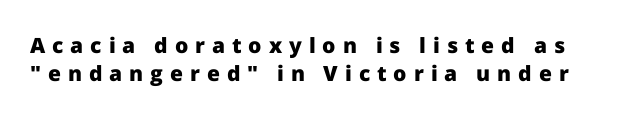
The image shows 21 px bold type, upright; set normal line spacing (1.31x), unusually wide letter spacing (+0.33 em), not underlined.
